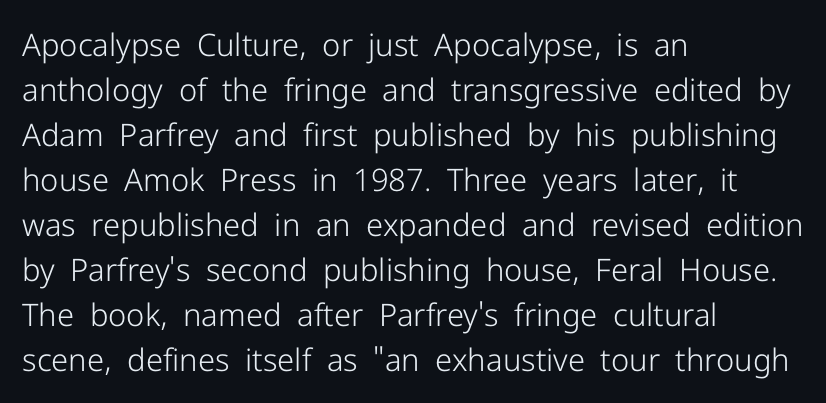
The image shows 31 px light sans-serif type, upright; set left-aligned, normal line spacing (1.45x), normal letter spacing, not underlined; low stroke contrast and a medium x-height.
